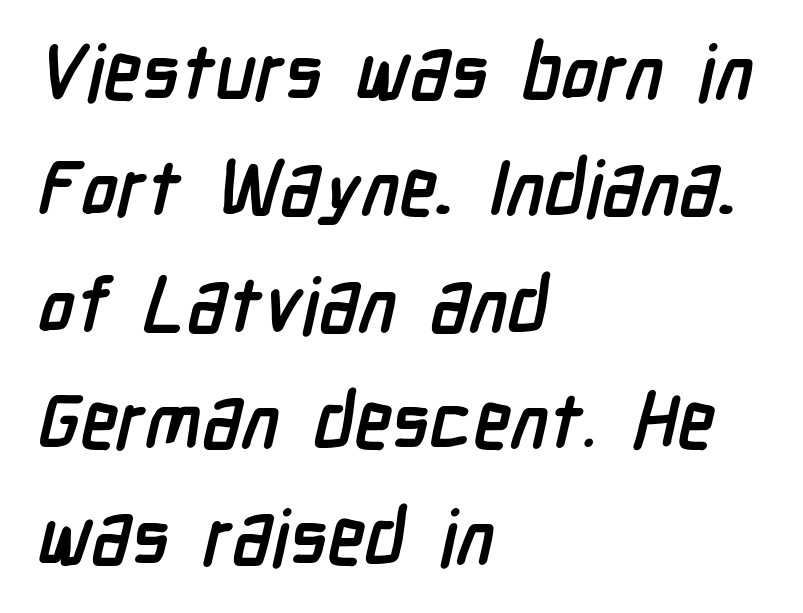
Q: Is the text bold? A: Yes.
Q: Is the typeface a serif or a sans-serif typeface? A: Sans-serif.
Q: Is the text underlined? A: No.
Q: How is the paragraph aligned? A: Left-aligned.
Q: Is the spacing between letters normal or unusually wide? A: Normal.
Q: Is the spacing between lines tight, normal or loose? A: Normal.
Q: Width (condensed, normal, or wide)? A: Condensed.
Q: Stroke contrast? A: Low.
Q: x-height? A: Medium.
Q: Monospaced? A: No.
